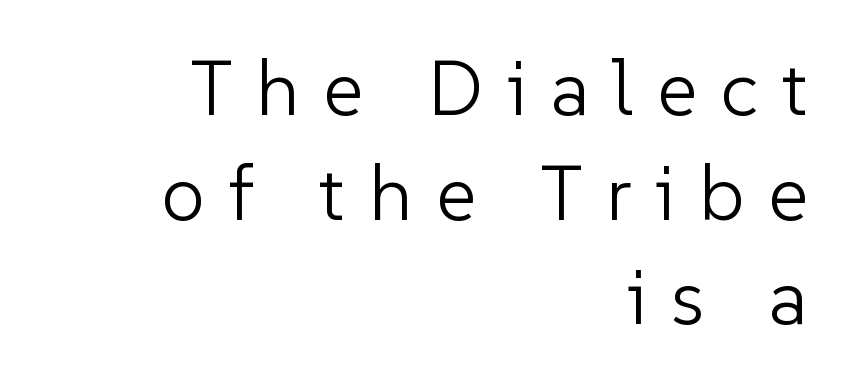
{"serif": "no", "italic": "no", "bold": "no", "weight": "light", "width": "normal", "stroke_contrast": "low", "x_height": "medium", "monospaced": "no", "underline": "no", "align": "right", "line_spacing": "normal", "line_spacing_ratio": 1.34, "letter_spacing": "wide", "letter_spacing_em": 0.3, "glyph_px": 78}
